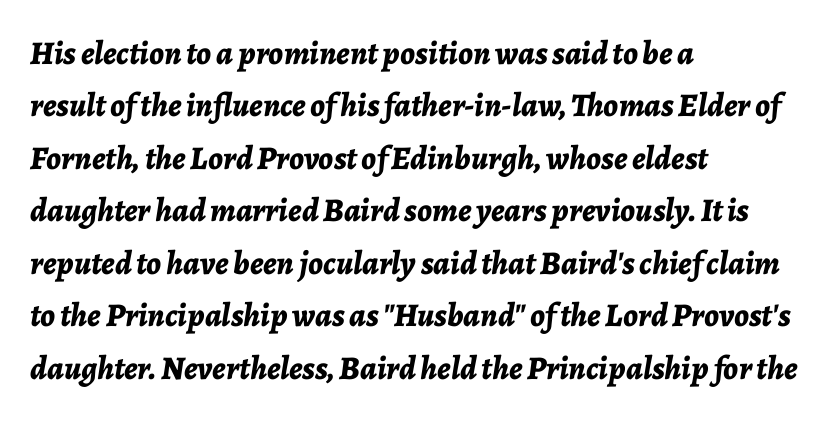
{"italic": "yes", "lean": "right", "slant_degrees": 7, "bold": "yes", "weight": "bold", "width": "normal", "stroke_contrast": "low", "x_height": "medium", "monospaced": "no", "underline": "no", "align": "left", "line_spacing": "normal", "line_spacing_ratio": 1.59, "letter_spacing": "normal", "letter_spacing_em": 0.0, "glyph_px": 33}
